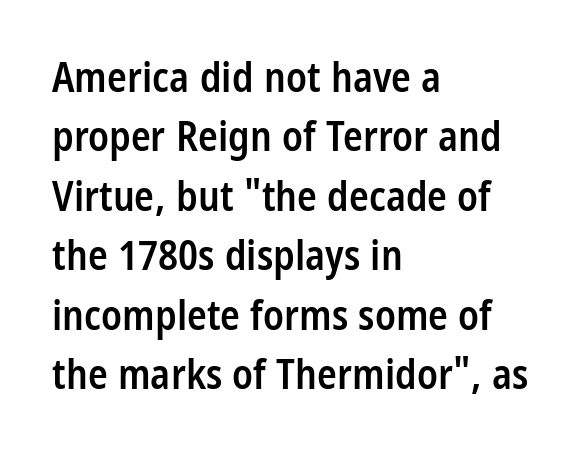
Q: Is the text bold? A: Semi-bold.
Q: Is the text italic (slanted)? A: No, it is upright.
Q: Is the typeface a serif or a sans-serif typeface? A: Sans-serif.
Q: Is the text underlined? A: No.
Q: How is the paragraph aligned? A: Left-aligned.
Q: Is the spacing between letters normal or unusually wide? A: Normal.
Q: Is the spacing between lines tight, normal or loose? A: Normal.
Q: Width (condensed, normal, or wide)? A: Condensed.
Q: Stroke contrast? A: Low.
Q: x-height? A: Large.
Q: Monospaced? A: No.
